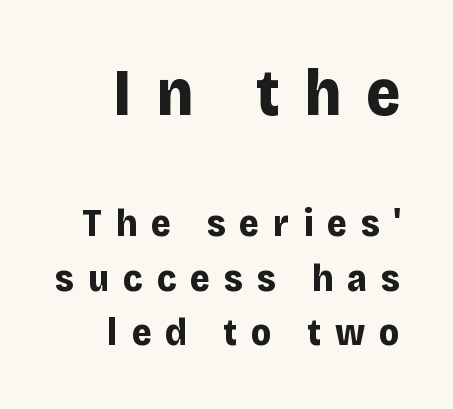
Caption: expanded tracking, letters set apart. These lines were composed using upright roman letters. Character widths vary here, with narrow letters taking less room than wide ones. Normally led — the rows are evenly, conventionally spaced. Thick stems and heavy bowls — unmistakably bold.
